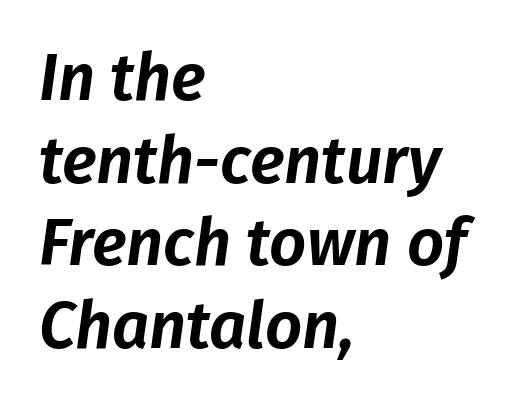
{"italic": "yes", "lean": "right", "slant_degrees": 8, "width": "normal", "stroke_contrast": "low", "x_height": "medium", "monospaced": "no", "underline": "no", "align": "left", "line_spacing": "normal", "line_spacing_ratio": 1.27, "letter_spacing": "normal", "letter_spacing_em": 0.0, "glyph_px": 65}
